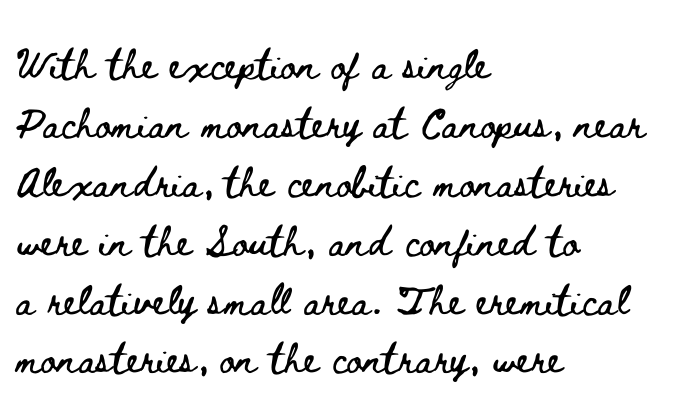
The image shows 38 px wide type; set left-aligned, normal line spacing (1.55x), normal letter spacing, not underlined; low stroke contrast and a small x-height.
